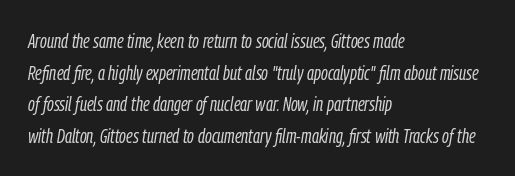
The image shows 20 px text type, italic (leaning right); set left-aligned, normal line spacing (1.58x), normal letter spacing, not underlined.
